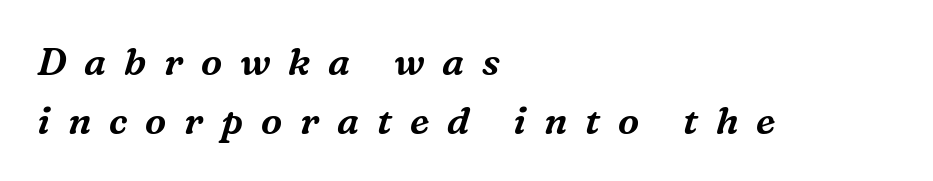
Q: Is the text italic (slanted)? A: Yes, it leans right by about 16 degrees.
Q: Is the typeface a serif or a sans-serif typeface? A: Serif.
Q: Is the text underlined? A: No.
Q: How is the paragraph aligned? A: Left-aligned.
Q: Is the spacing between letters normal or unusually wide? A: Unusually wide.
Q: Is the spacing between lines tight, normal or loose? A: Normal.
Q: Width (condensed, normal, or wide)? A: Normal.
Q: Stroke contrast? A: Medium.
Q: x-height? A: Medium.
Q: Monospaced? A: No.
